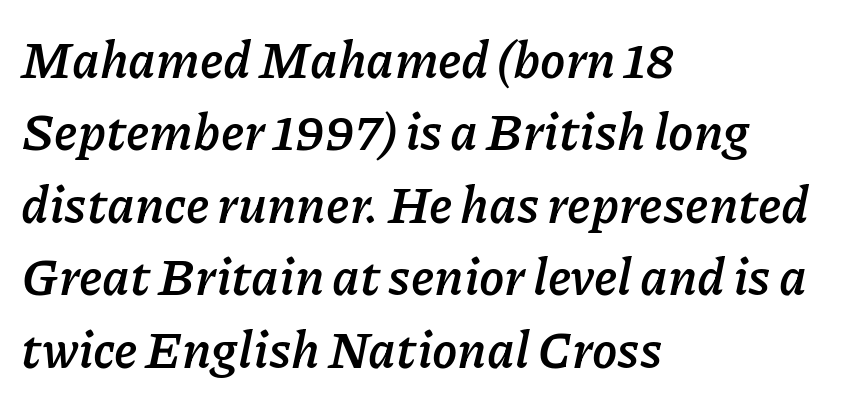
How would I describe the line gaps? Plain and ordinary. Plain, unruled lines of type. Layout note: lines flush left. Inter-character spacing is left at the font's built-in metrics.
